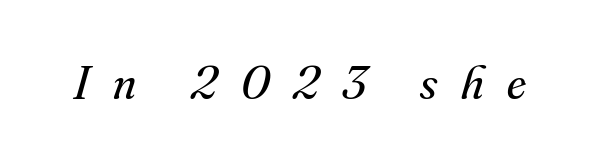
The image shows 48 px regular-weight serif type, italic (leaning right); set unusually wide letter spacing (+0.49 em), not underlined; medium stroke contrast and a small x-height.
